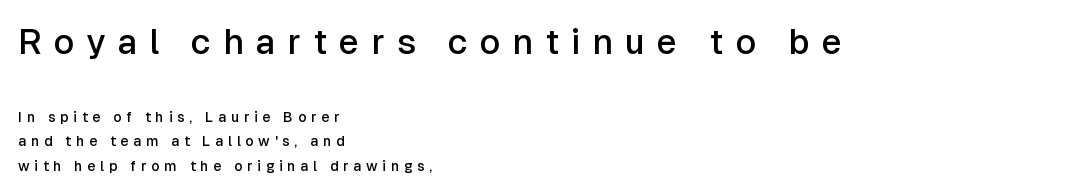
Q: Is the text bold? A: Semi-bold.
Q: Is the text italic (slanted)? A: No, it is upright.
Q: Is the typeface a serif or a sans-serif typeface? A: Sans-serif.
Q: Is the text underlined? A: No.
Q: How is the paragraph aligned? A: Left-aligned.
Q: Is the spacing between letters normal or unusually wide? A: Unusually wide.
Q: Which block of text is set in a larger size, the first (top) or the second (bottom)? A: The first (top) one.
Q: Width (condensed, normal, or wide)? A: Normal.
Q: Stroke contrast? A: Low.
Q: x-height? A: Medium.
Q: Monospaced? A: No.
